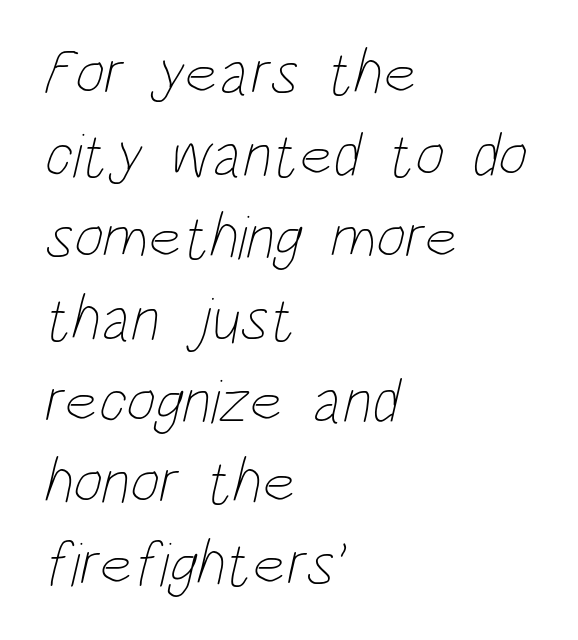
The image shows 63 px thin, condensed type; set left-aligned, normal line spacing (1.3x), normal letter spacing, not underlined; low stroke contrast and a large x-height.
